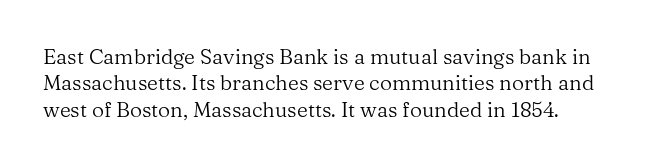
Q: Is the text bold? A: No.
Q: Is the text italic (slanted)? A: No, it is upright.
Q: Is the text underlined? A: No.
Q: How is the paragraph aligned? A: Left-aligned.
Q: Is the spacing between letters normal or unusually wide? A: Normal.
Q: Is the spacing between lines tight, normal or loose? A: Normal.
